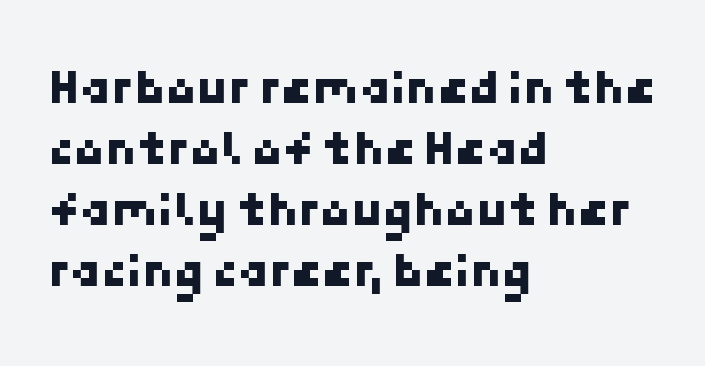
Q: Is the typeface a serif or a sans-serif typeface? A: Sans-serif.
Q: Is the text underlined? A: No.
Q: How is the paragraph aligned? A: Left-aligned.
Q: Is the spacing between letters normal or unusually wide? A: Normal.
Q: Width (condensed, normal, or wide)? A: Normal.
Q: Stroke contrast? A: Low.
Q: x-height? A: Medium.
